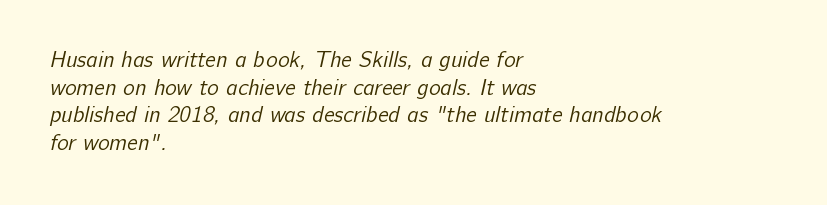
The paragraph has a hard left edge and a soft right edge. The face used here is rendered with its standard letterfit. Heaviness? Minimal to ordinary, like unemphasized prose. The foot of each line stays bare and open.
